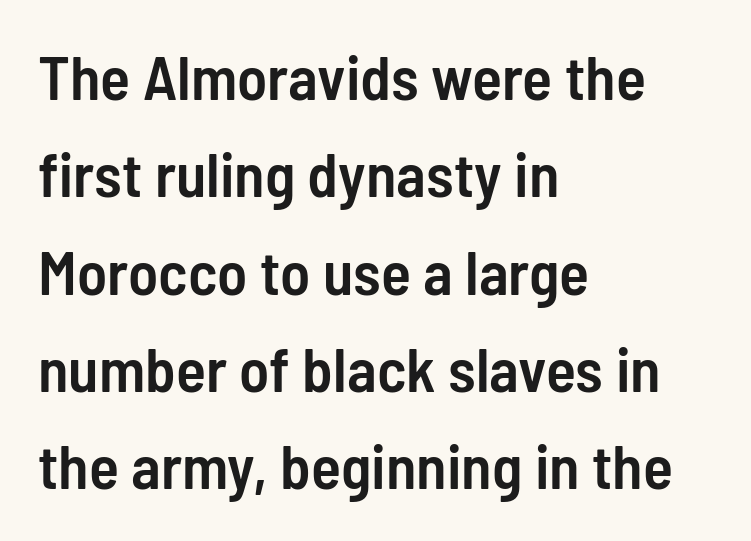
The specimen omits any rule beneath the text block's lines. These lines were composed using upright roman letters. Reading down the column, the eye jumps a familiar distance to each next line. The ragged edge is on the right, which tells us the setting is flush left.
